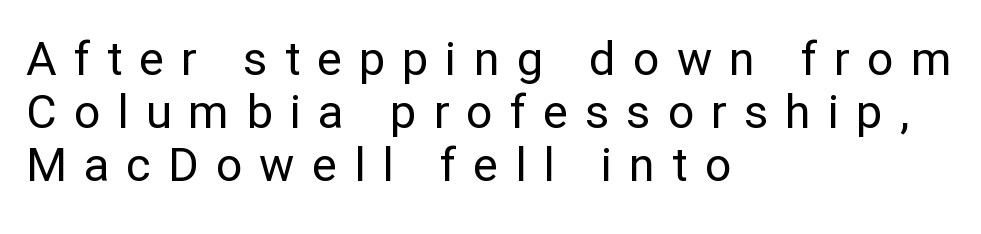
{"serif": "no", "italic": "no", "bold": "no", "weight": "regular", "width": "normal", "stroke_contrast": "low", "x_height": "medium", "monospaced": "no", "underline": "no", "align": "left", "line_spacing": "tight", "line_spacing_ratio": 1.13, "letter_spacing": "wide", "letter_spacing_em": 0.36, "glyph_px": 47}
